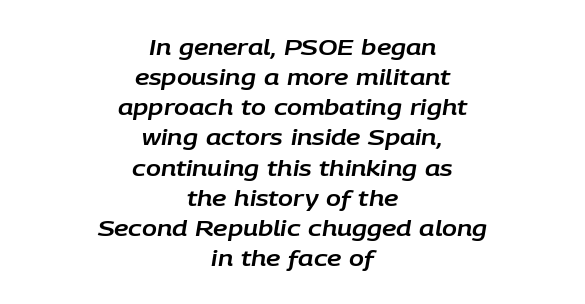
The image shows 22 px text type, italic (leaning right); set centered, normal line spacing (1.37x), normal letter spacing, not underlined.
